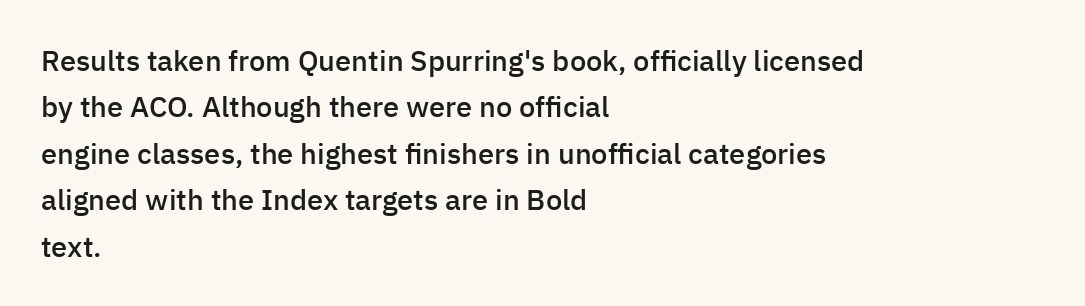
A classic flush-left, rag-right setting is used for this passage. Bare-footed words on every line. The passage shown is semibold, sitting just below true bold. The specimen reads as upright at a glance.
